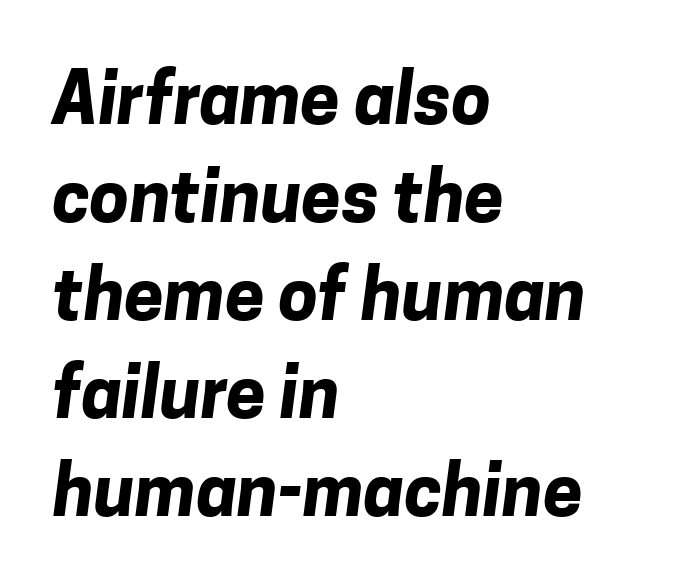
{"serif": "no", "bold": "yes", "weight": "bold", "width": "normal", "stroke_contrast": "low", "x_height": "medium", "monospaced": "no", "underline": "no", "align": "left", "line_spacing": "normal", "line_spacing_ratio": 1.38, "letter_spacing": "normal", "letter_spacing_em": 0.0, "glyph_px": 71}
